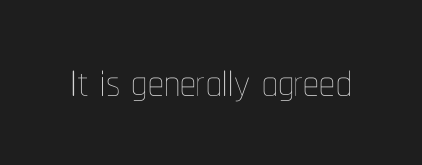
The passage shown is typed in a proportional face where columns would drift. A bare baseline throughout the passage. Ascenders rise straight up at ninety degrees. Unbolded letterforms with no extra heft.
